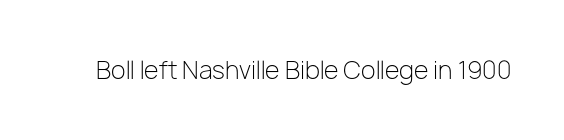
{"italic": "no", "bold": "no", "underline": "no", "letter_spacing": "normal", "letter_spacing_em": 0.0, "glyph_px": 24}
